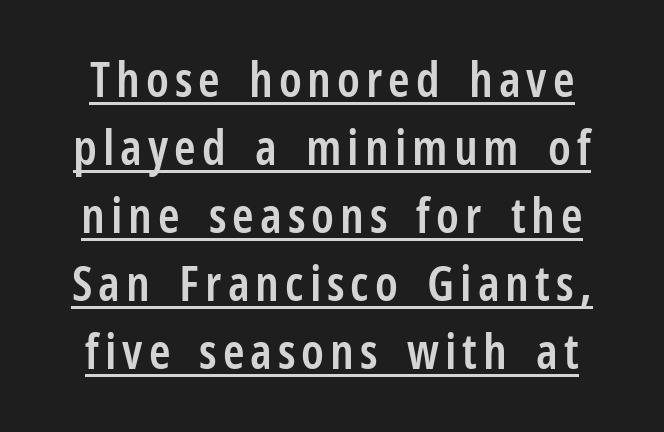
The image shows 49 px semibold, condensed sans-serif type, upright; set normal line spacing (1.39x), underlined; low stroke contrast and a medium x-height.
